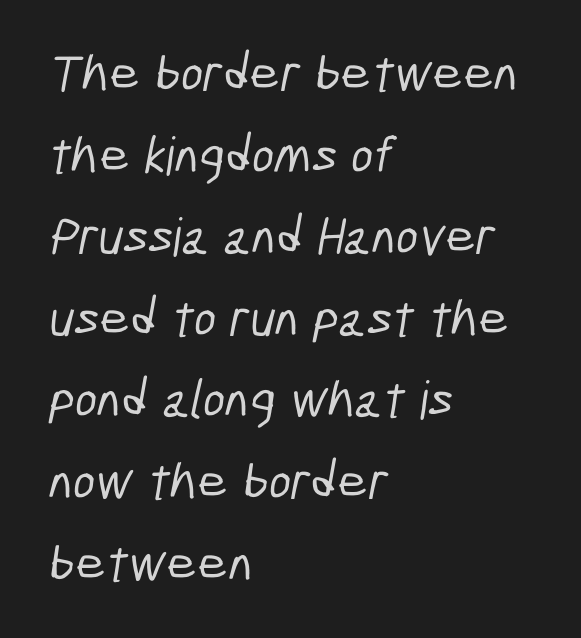
Compared with typical body copy, the letter spacing here is the same. Serifs: no, the terminals of the letterforms are clean. These lines sit exactly where default settings would place them. In CSS terms this would be text-align: left.
